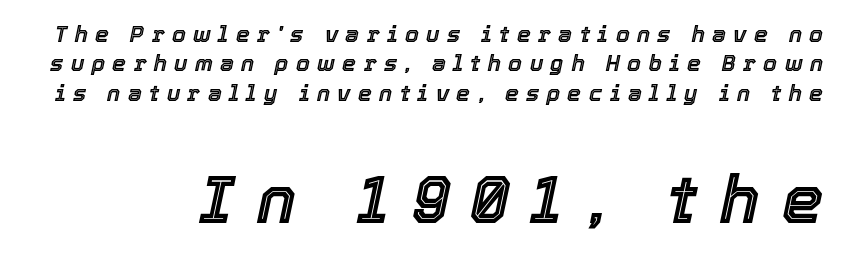
{"italic": "yes", "lean": "right", "slant_degrees": 12, "width": "normal", "x_height": "medium", "monospaced": "no", "underline": "no", "line_spacing": "normal", "line_spacing_ratio": 1.33, "letter_spacing": "wide", "letter_spacing_em": 0.34, "larger_block": "second", "size_ratio": 3.0, "glyph_px": 66}
